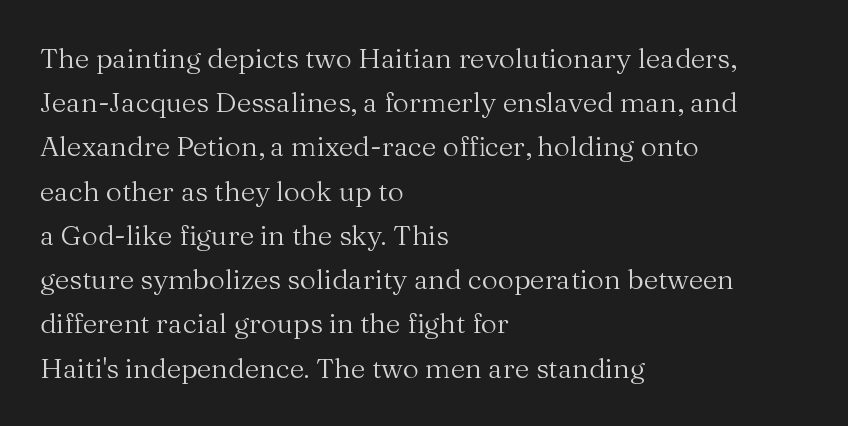
Q: Is the text bold? A: No.
Q: Is the text italic (slanted)? A: No, it is upright.
Q: Is the typeface a serif or a sans-serif typeface? A: Serif.
Q: Is the text underlined? A: No.
Q: How is the paragraph aligned? A: Left-aligned.
Q: Is the spacing between letters normal or unusually wide? A: Normal.
Q: Is the spacing between lines tight, normal or loose? A: Normal.
Q: Width (condensed, normal, or wide)? A: Normal.
Q: Stroke contrast? A: Medium.
Q: x-height? A: Medium.
Q: Monospaced? A: No.
